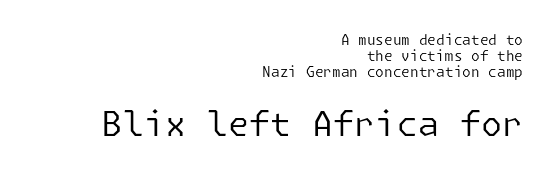
{"serif": "no", "italic": "no", "bold": "no", "weight": "regular", "width": "normal", "stroke_contrast": "low", "x_height": "medium", "underline": "no", "align": "right", "line_spacing": "tight", "line_spacing_ratio": 1.13, "letter_spacing": "normal", "letter_spacing_em": 0.0, "larger_block": "second", "size_ratio": 2.43, "glyph_px": 34}
